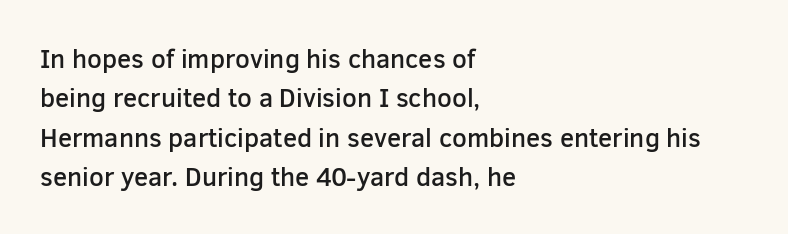
Q: Is the text bold? A: Semi-bold.
Q: Is the text italic (slanted)? A: No, it is upright.
Q: Is the text underlined? A: No.
Q: How is the paragraph aligned? A: Left-aligned.
Q: Is the spacing between letters normal or unusually wide? A: Normal.
Q: Is the spacing between lines tight, normal or loose? A: Normal.
